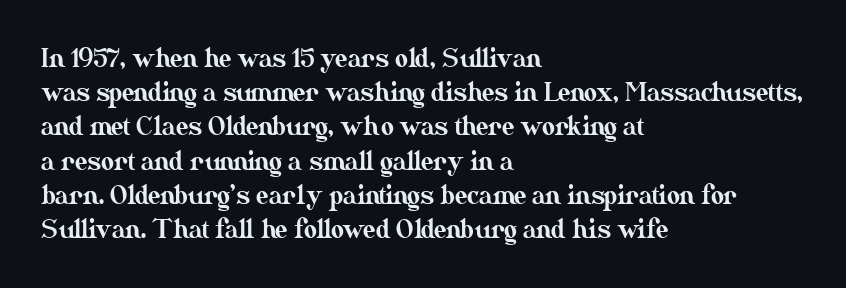
Q: Is the text italic (slanted)? A: No, it is upright.
Q: Is the text underlined? A: No.
Q: How is the paragraph aligned? A: Left-aligned.
Q: Is the spacing between letters normal or unusually wide? A: Normal.
Q: Is the spacing between lines tight, normal or loose? A: Normal.
